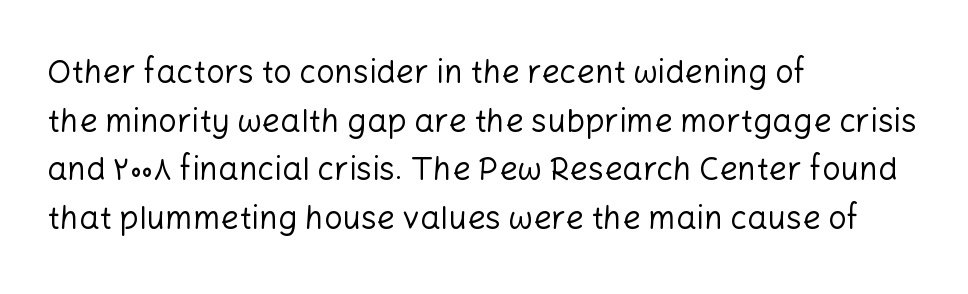
Q: Is the text bold? A: No.
Q: Is the text italic (slanted)? A: No, it is upright.
Q: Is the typeface a serif or a sans-serif typeface? A: Sans-serif.
Q: Is the text underlined? A: No.
Q: How is the paragraph aligned? A: Left-aligned.
Q: Is the spacing between letters normal or unusually wide? A: Normal.
Q: Is the spacing between lines tight, normal or loose? A: Normal.
Q: Width (condensed, normal, or wide)? A: Normal.
Q: Stroke contrast? A: Low.
Q: x-height? A: Medium.
Q: Monospaced? A: No.
